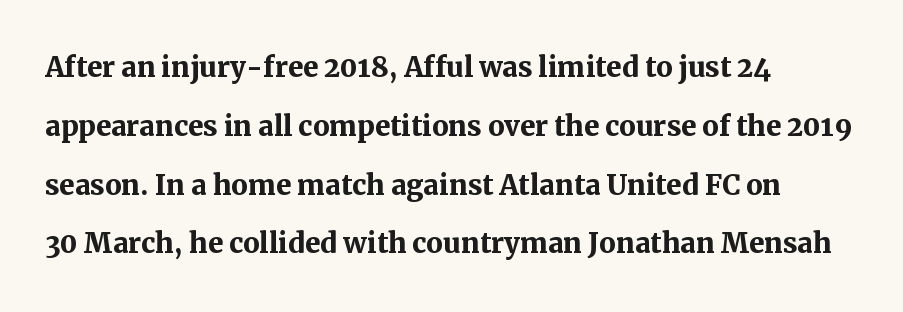
Q: Is the text bold? A: Yes.
Q: Is the text italic (slanted)? A: No, it is upright.
Q: Is the typeface a serif or a sans-serif typeface? A: Serif.
Q: Is the text underlined? A: No.
Q: How is the paragraph aligned? A: Left-aligned.
Q: Is the spacing between letters normal or unusually wide? A: Normal.
Q: Is the spacing between lines tight, normal or loose? A: Normal.
Q: Width (condensed, normal, or wide)? A: Normal.
Q: Stroke contrast? A: Medium.
Q: x-height? A: Medium.
Q: Monospaced? A: No.
